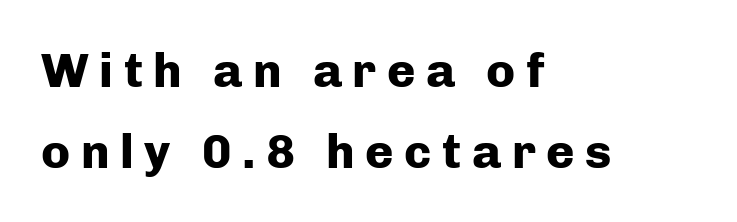
{"serif": "no", "italic": "no", "bold": "yes", "weight": "heavy", "width": "normal", "stroke_contrast": "low", "x_height": "medium", "monospaced": "no", "underline": "no", "align": "left", "line_spacing": "normal", "line_spacing_ratio": 1.69, "letter_spacing": "wide", "letter_spacing_em": 0.22, "glyph_px": 48}
